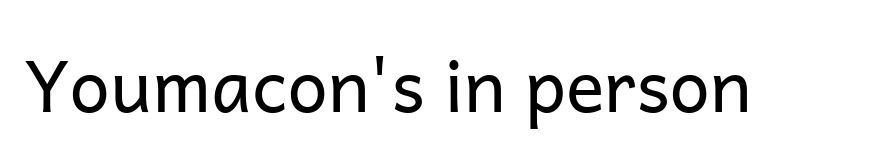
Compared with a typical body face, this is equally light or lighter still. This sample has the flowing, uneven cadence of proportional lettering. No italicization has been applied; the sample stays upright. Letterform terminals end flat and unadorned throughout the passage. The foot of each line stays bare and open.
